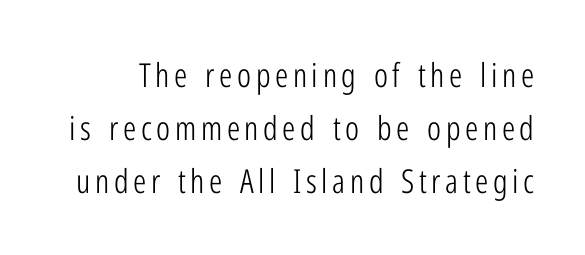
The image shows 33 px light, condensed sans-serif type, upright; set normal line spacing (1.61x), not underlined; low stroke contrast and a medium x-height.
